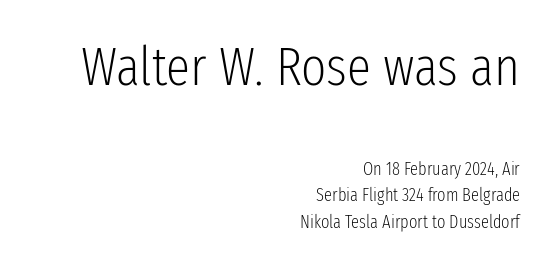
Q: Is the text bold? A: No.
Q: Is the text italic (slanted)? A: No, it is upright.
Q: Is the typeface a serif or a sans-serif typeface? A: Sans-serif.
Q: Is the text underlined? A: No.
Q: How is the paragraph aligned? A: Right-aligned.
Q: Is the spacing between letters normal or unusually wide? A: Normal.
Q: Is the spacing between lines tight, normal or loose? A: Normal.
Q: Which block of text is set in a larger size, the first (top) or the second (bottom)? A: The first (top) one.
Q: Width (condensed, normal, or wide)? A: Condensed.
Q: Stroke contrast? A: Low.
Q: x-height? A: Medium.
Q: Monospaced? A: No.
